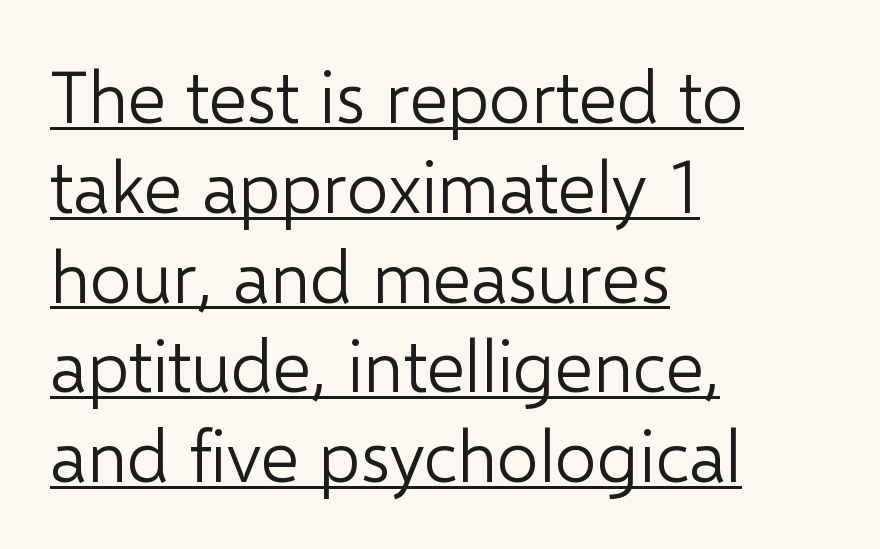
The image shows 73 px light sans-serif type, upright; set left-aligned, line spacing 1.23x, normal letter spacing, underlined; low stroke contrast and a medium x-height.
